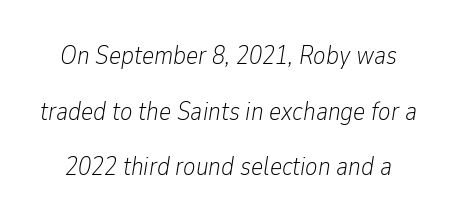
Q: Is the text bold? A: No.
Q: Is the text italic (slanted)? A: Yes, it leans right by about 9 degrees.
Q: Is the text underlined? A: No.
Q: Is the spacing between letters normal or unusually wide? A: Normal.
Q: Is the spacing between lines tight, normal or loose? A: Loose.
